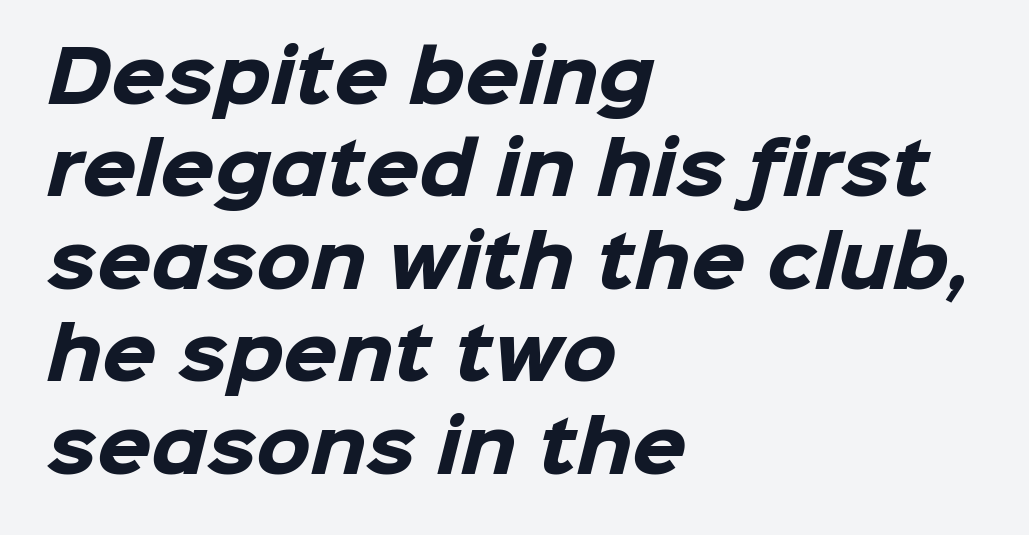
Q: Is the text bold? A: Yes.
Q: Is the typeface a serif or a sans-serif typeface? A: Sans-serif.
Q: Is the text underlined? A: No.
Q: How is the paragraph aligned? A: Left-aligned.
Q: Is the spacing between letters normal or unusually wide? A: Normal.
Q: Is the spacing between lines tight, normal or loose? A: Normal.
Q: Width (condensed, normal, or wide)? A: Normal.
Q: Stroke contrast? A: Low.
Q: x-height? A: Medium.
Q: Monospaced? A: No.
